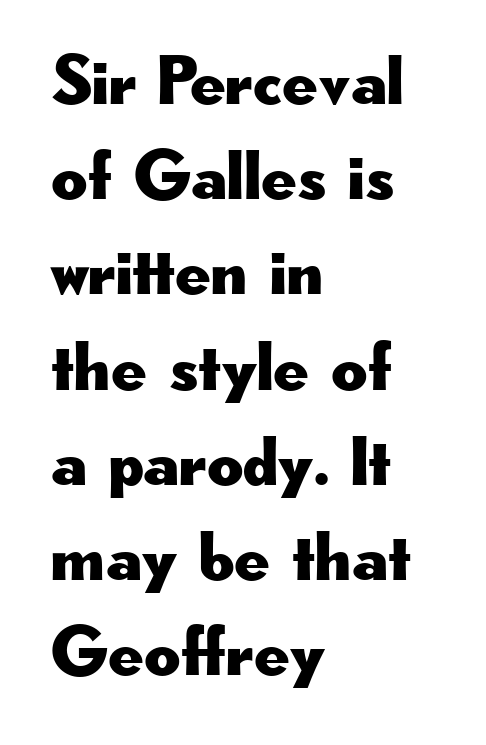
Tracking here is standard; glyphs follow each other at the usual distance. Is this a fixed-width face? No — the glyphs have proportional, varying widths. The rendering uses a moderate line-height, typical for paragraphs. Serifs: no, the terminals of the letterforms are clean.
